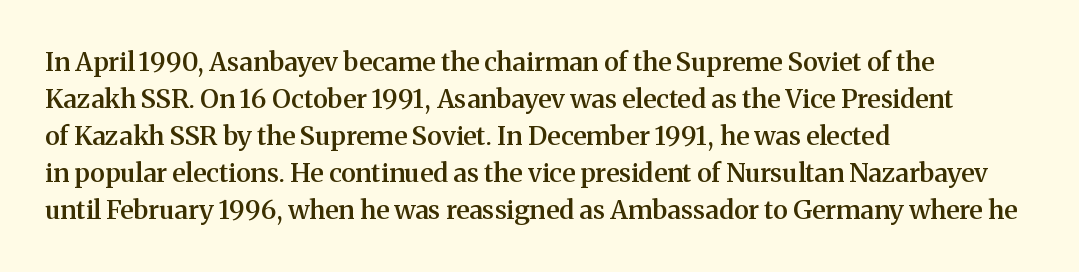
{"italic": "no", "bold": "semi", "underline": "no", "align": "left", "line_spacing": "normal", "line_spacing_ratio": 1.42, "letter_spacing": "normal", "letter_spacing_em": 0.0, "glyph_px": 26}
